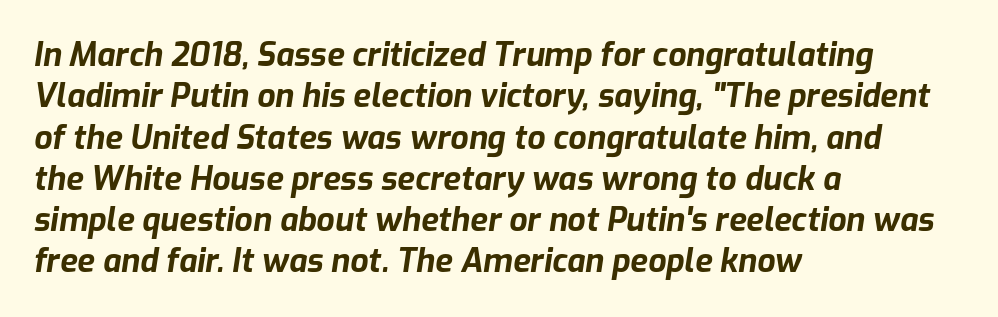
Q: Is the text bold? A: Yes.
Q: Is the text italic (slanted)? A: Yes, it leans right by about 9 degrees.
Q: Is the text underlined? A: No.
Q: How is the paragraph aligned? A: Left-aligned.
Q: Is the spacing between letters normal or unusually wide? A: Normal.
Q: Is the spacing between lines tight, normal or loose? A: Normal.
Q: Width (condensed, normal, or wide)? A: Normal.
Q: Stroke contrast? A: Low.
Q: x-height? A: Medium.
Q: Monospaced? A: No.
